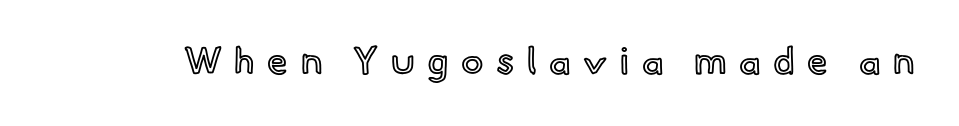
Q: Is the text italic (slanted)? A: No, it is upright.
Q: Is the text underlined? A: No.
Q: Is the spacing between letters normal or unusually wide? A: Unusually wide.
Q: Width (condensed, normal, or wide)? A: Normal.
Q: x-height? A: Small.
Q: Monospaced? A: No.
